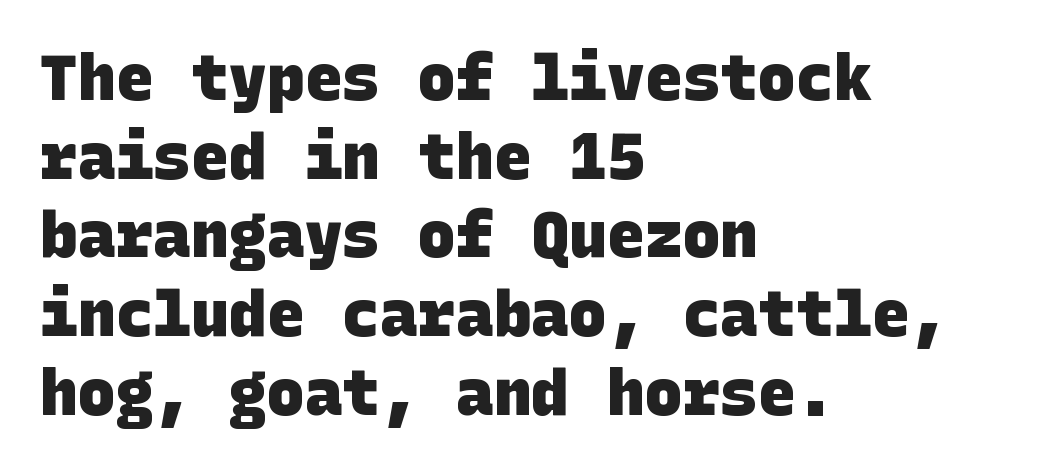
Q: Is the text bold? A: Yes.
Q: Is the typeface a serif or a sans-serif typeface? A: Sans-serif.
Q: Is the text underlined? A: No.
Q: How is the paragraph aligned? A: Left-aligned.
Q: Is the spacing between letters normal or unusually wide? A: Normal.
Q: Is the spacing between lines tight, normal or loose? A: Normal.
Q: Width (condensed, normal, or wide)? A: Normal.
Q: Stroke contrast? A: Low.
Q: x-height? A: Large.
